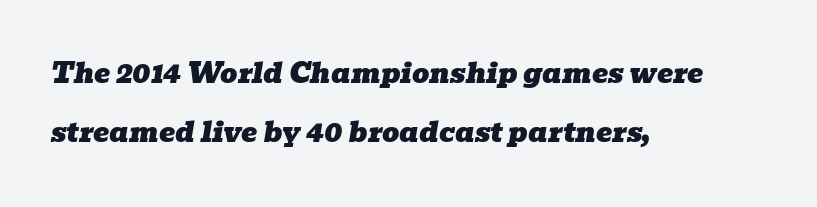
Glance below the letters and you will spot only blank space. A typesetter would call this zero additional tracking. Rendered with sloped, italic letterforms. Vertically, the passage feels expansive, rows floating well apart.
